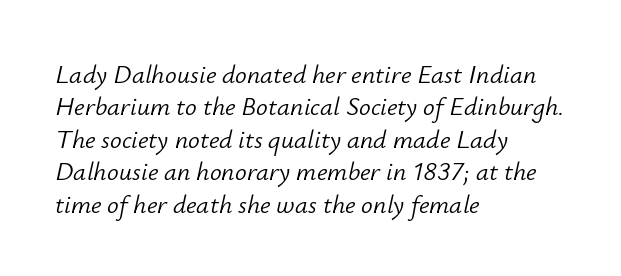
The image shows 26 px text type, italic (leaning right); set left-aligned, normal line spacing (1.25x), normal letter spacing, not underlined.
